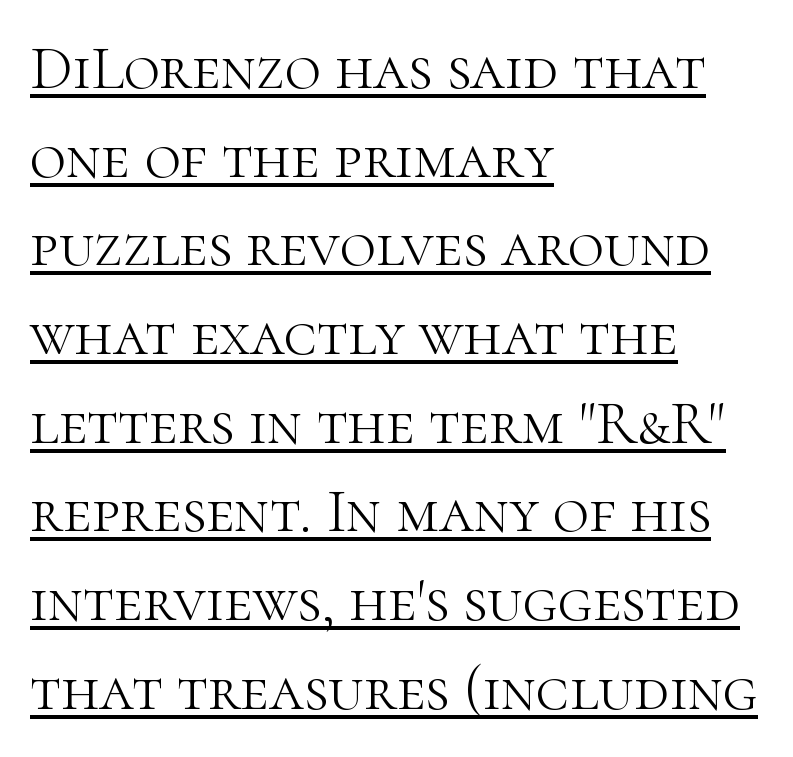
The image shows 62 px light serif type, upright; set left-aligned, normal line spacing (1.43x), normal letter spacing, underlined; high stroke contrast and a medium x-height.
